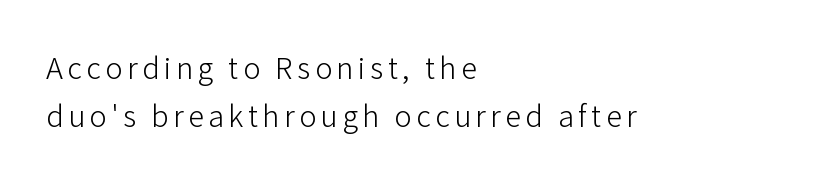
{"serif": "no", "italic": "no", "bold": "no", "weight": "light", "width": "normal", "stroke_contrast": "low", "x_height": "medium", "monospaced": "no", "underline": "no", "align": "left", "line_spacing": "normal", "line_spacing_ratio": 1.49, "glyph_px": 32}
